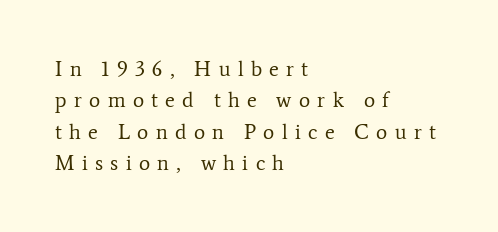
Q: Is the text bold? A: No.
Q: Is the text italic (slanted)? A: No, it is upright.
Q: Is the text underlined? A: No.
Q: How is the paragraph aligned? A: Left-aligned.
Q: Is the spacing between letters normal or unusually wide? A: Unusually wide.
Q: Is the spacing between lines tight, normal or loose? A: Normal.
